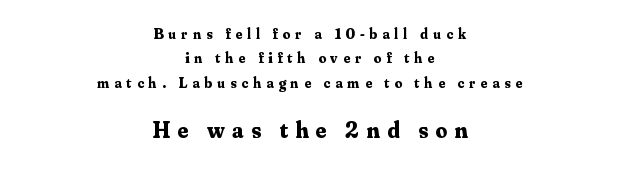
Decoration check: the copy has no underline. How are the letters spaced? Widely, with obvious added tracking. When letters stand straight like this, we call the style roman or upright. One glance says typical: line gaps are just what's usual. This sample is center-justified, so both line endings float freely. These words are printed bold, with thick strokes throughout.
